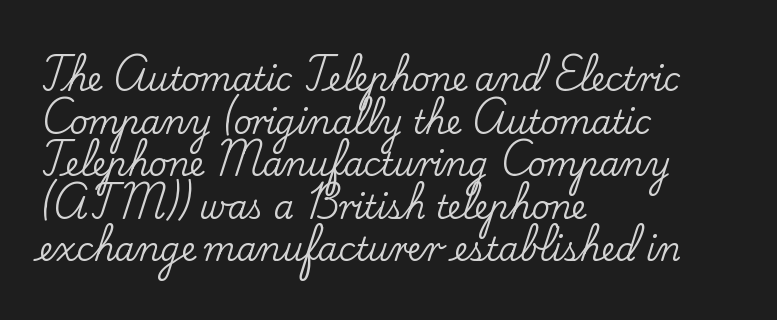
The image shows 32 px serif type; set left-aligned, normal line spacing (1.33x), normal letter spacing, not underlined; low stroke contrast and a small x-height.
